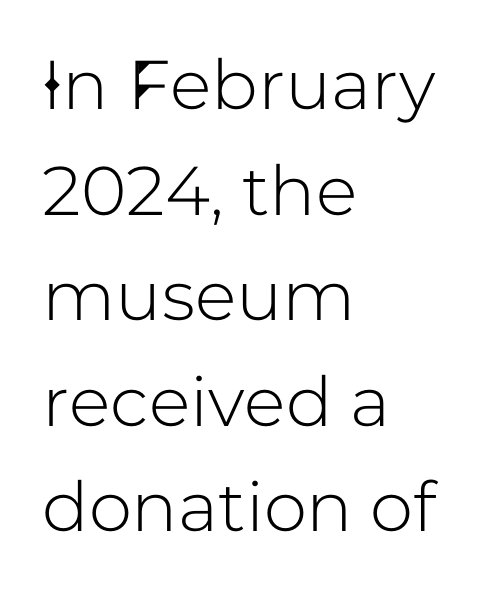
The designer went with a sans here, leaving each stem footless. Each line starts at the same left margin while the right side varies. This is the regular roman posture of the typeface. The line texture is even and compact thanks to regular tracking. The face used here is proportionally spaced, like ordinary book or web type.
